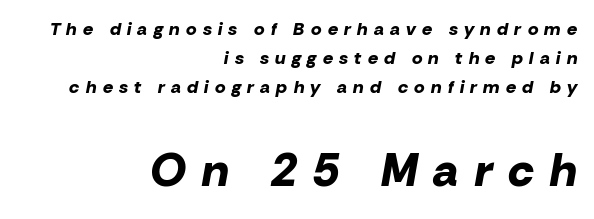
{"italic": "yes", "lean": "right", "slant_degrees": 10, "bold": "yes", "weight": "bold", "width": "normal", "stroke_contrast": "low", "x_height": "medium", "monospaced": "no", "underline": "no", "align": "right", "line_spacing": "normal", "line_spacing_ratio": 1.6, "letter_spacing": "wide", "letter_spacing_em": 0.35, "larger_block": "second", "size_ratio": 2.56, "glyph_px": 46}
